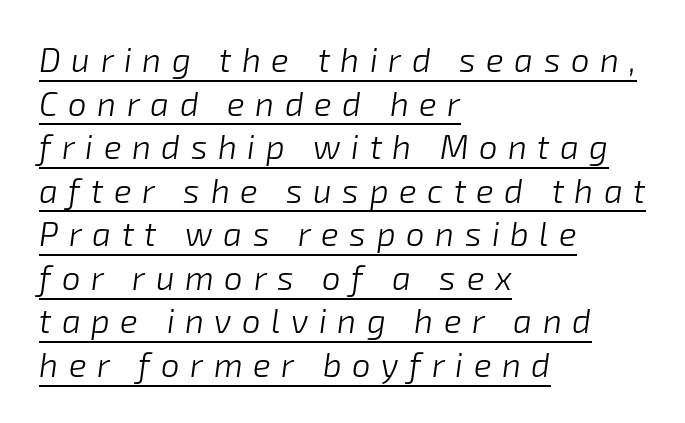
{"italic": "yes", "lean": "right", "slant_degrees": 8, "bold": "no", "weight": "light", "width": "normal", "stroke_contrast": "low", "x_height": "medium", "monospaced": "no", "underline": "yes", "align": "left", "line_spacing": "normal", "line_spacing_ratio": 1.32, "letter_spacing": "wide", "letter_spacing_em": 0.32, "glyph_px": 33}
